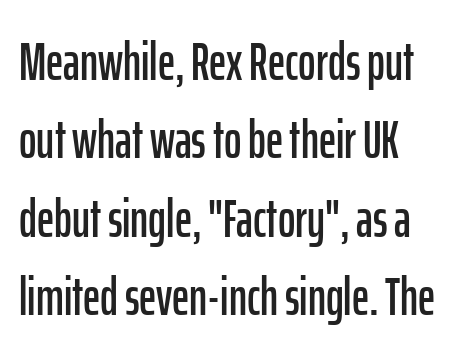
{"serif": "no", "italic": "no", "width": "condensed", "stroke_contrast": "low", "x_height": "medium", "monospaced": "no", "underline": "no", "align": "left", "line_spacing": "normal", "line_spacing_ratio": 1.48, "letter_spacing": "normal", "letter_spacing_em": 0.0, "glyph_px": 53}
